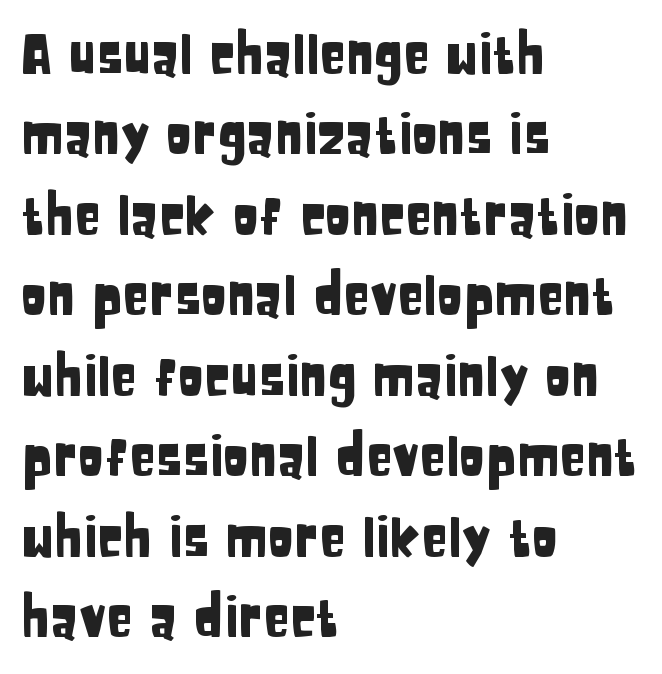
If you drew a line through each stem, it would be perfectly vertical. The gaps between neighbouring characters are ordinary and unremarkable. A classic flush-left, rag-right setting is used for this passage. In terms of letterform style, serifs are entirely absent.
